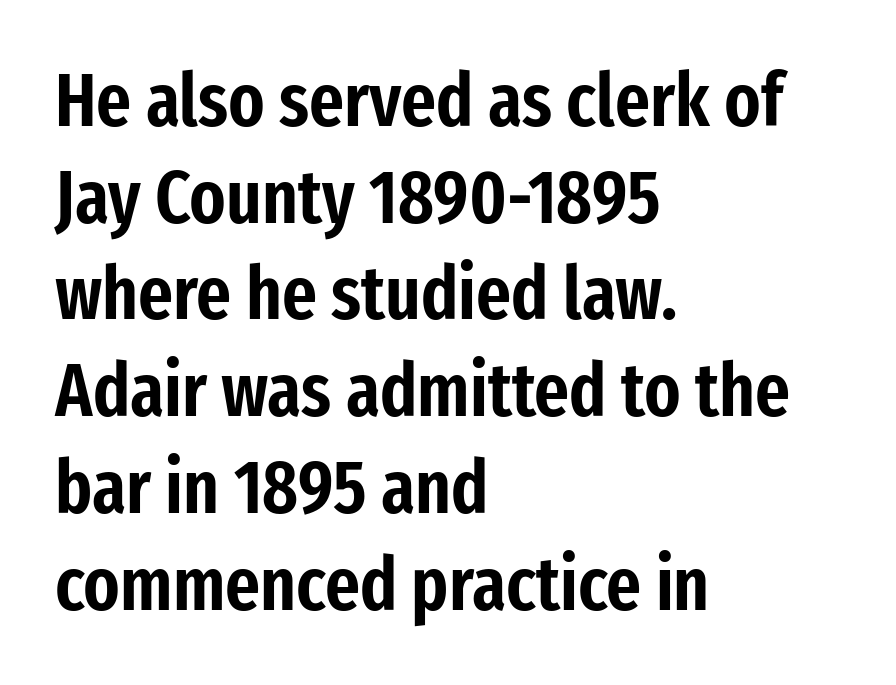
Rows of type keep a routine distance in the vertical direction. A typesetter would call this zero additional tracking. The lettering holds an erect, upright posture throughout. Clear beneath every line of the passage.
